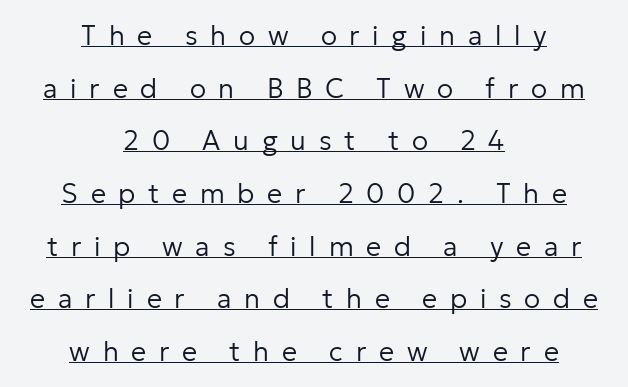
{"italic": "no", "bold": "no", "underline": "yes", "align": "center", "line_spacing": "loose", "line_spacing_ratio": 1.95, "letter_spacing": "wide", "letter_spacing_em": 0.47, "glyph_px": 27}
